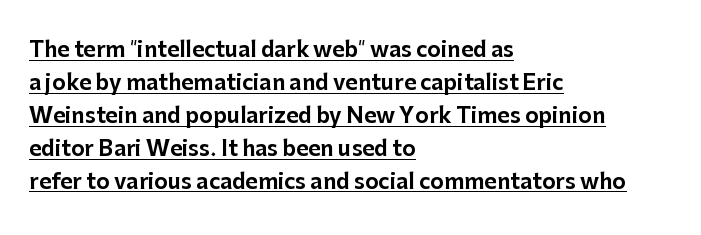
These lines were composed using upright roman letters. Characters follow at the spacing the type designer built in. What's the leading like? Ordinary, nothing unusual. One-word summary of the alignment: left.
